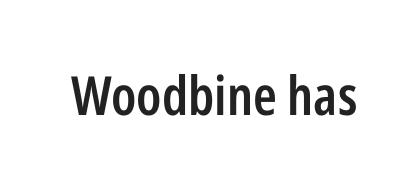
The image shows 54 px semibold, condensed sans-serif type, upright; set normal letter spacing, not underlined; low stroke contrast and a medium x-height.
